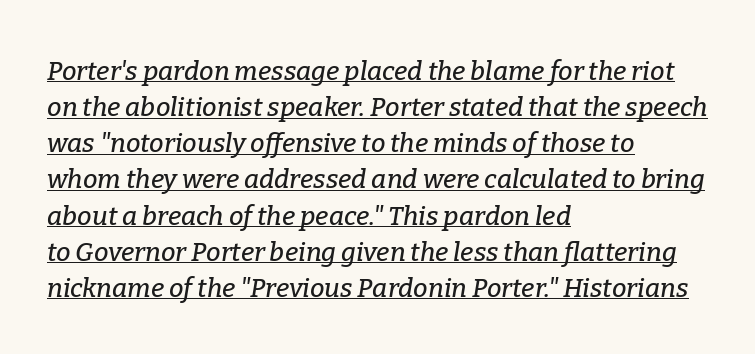
Beneath each row of characters lies a ruled line. There's an unmistakable incline to the writing here. In terms of leading, this rendering sits right in the middle. Does the copy run flush right? No — it runs flush left. Tracking here is standard; glyphs follow each other at the usual distance.
